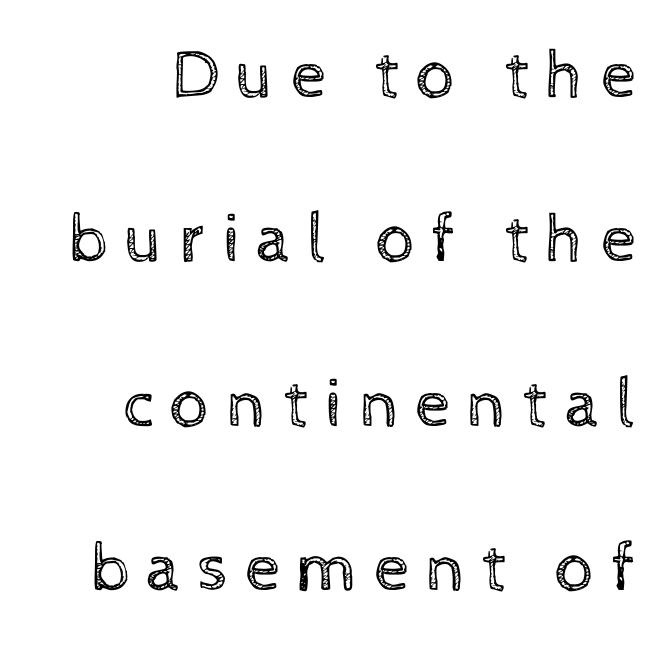
The designer dialed line spacing up above the default. These lines were composed using upright roman letters. The space directly below the letters is spotless. Summary of weight: not heavy and not bold. The gaps between neighbouring characters are conspicuously large.
